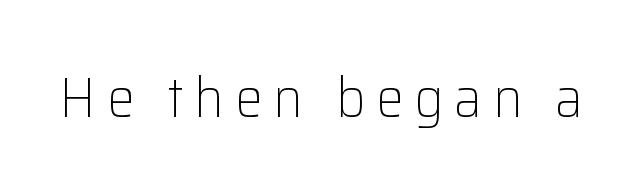
Q: Is the text bold? A: No.
Q: Is the text italic (slanted)? A: No, it is upright.
Q: Is the typeface a serif or a sans-serif typeface? A: Sans-serif.
Q: Is the text underlined? A: No.
Q: Width (condensed, normal, or wide)? A: Normal.
Q: Stroke contrast? A: Low.
Q: x-height? A: Medium.
Q: Monospaced? A: No.
